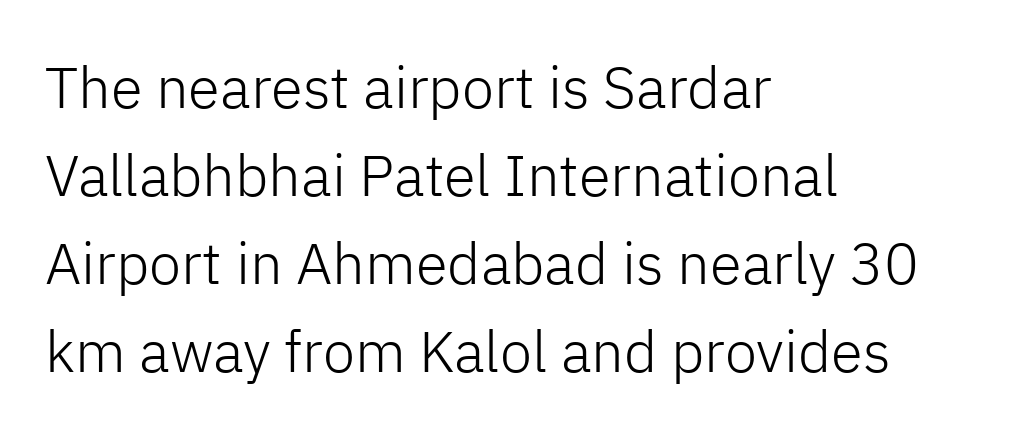
Q: Is the text bold? A: No.
Q: Is the text italic (slanted)? A: No, it is upright.
Q: Is the typeface a serif or a sans-serif typeface? A: Sans-serif.
Q: Is the text underlined? A: No.
Q: How is the paragraph aligned? A: Left-aligned.
Q: Is the spacing between letters normal or unusually wide? A: Normal.
Q: Is the spacing between lines tight, normal or loose? A: Normal.
Q: Width (condensed, normal, or wide)? A: Normal.
Q: Stroke contrast? A: Low.
Q: x-height? A: Medium.
Q: Monospaced? A: No.
